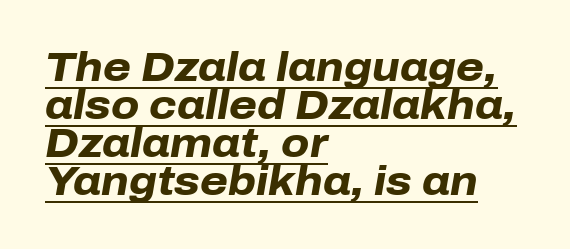
Look at the tracking — it's just the regular setting, nothing added. Each line of the rendering has a horizontal stroke beneath the glyphs. How heavy is the stroke? Heavy — this is a bold. The rendering uses a small line-height, squeezing the rows. Typeset ragged right — the left edge is the straight one. The face used here has a pronounced slope to its letters.
